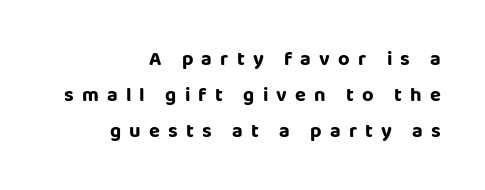
Q: Is the text bold? A: Yes.
Q: Is the text italic (slanted)? A: No, it is upright.
Q: Is the text underlined? A: No.
Q: How is the paragraph aligned? A: Right-aligned.
Q: Is the spacing between letters normal or unusually wide? A: Unusually wide.
